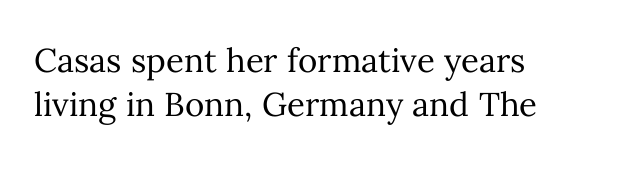
{"italic": "no", "bold": "no", "weight": "regular", "width": "normal", "stroke_contrast": "medium", "x_height": "medium", "monospaced": "no", "underline": "no", "align": "left", "line_spacing": "normal", "line_spacing_ratio": 1.34, "letter_spacing": "normal", "letter_spacing_em": 0.0, "glyph_px": 33}
